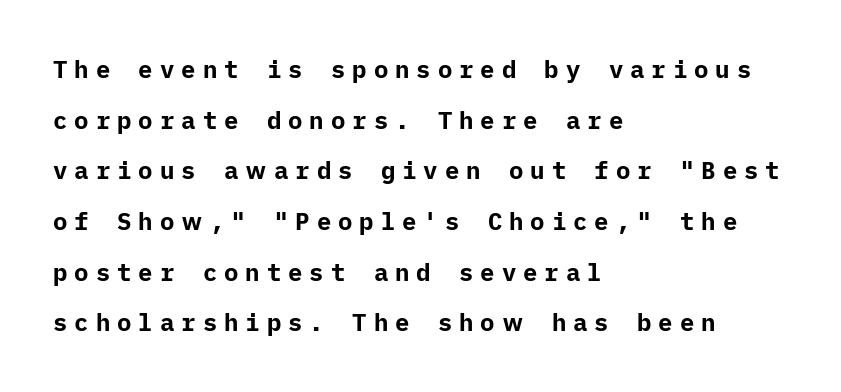
Characters follow at a spacing far wider than the type designer built in. The string is rendered with underlining switched off. Is the block centered? No — it sits flush against the left margin. The typesetting leans heavy: a genuine bold. The axis of the letterforms is exactly vertical. Students, observe: this is what heavily led, spacious text looks like.
